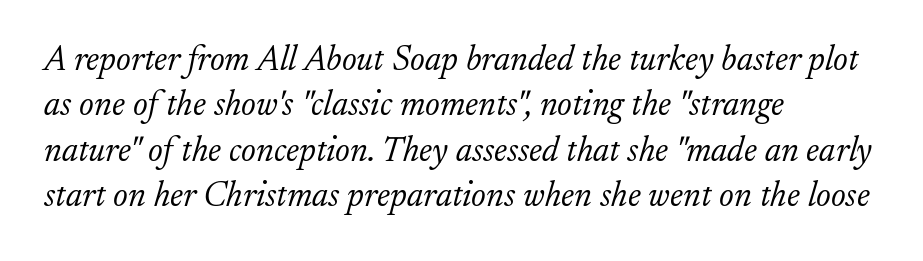
Q: Is the text bold? A: No.
Q: Is the text italic (slanted)? A: Yes, it leans right by about 17 degrees.
Q: Is the typeface a serif or a sans-serif typeface? A: Serif.
Q: Is the text underlined? A: No.
Q: How is the paragraph aligned? A: Left-aligned.
Q: Is the spacing between letters normal or unusually wide? A: Normal.
Q: Is the spacing between lines tight, normal or loose? A: Normal.
Q: Width (condensed, normal, or wide)? A: Normal.
Q: Stroke contrast? A: Low.
Q: x-height? A: Small.
Q: Monospaced? A: No.
